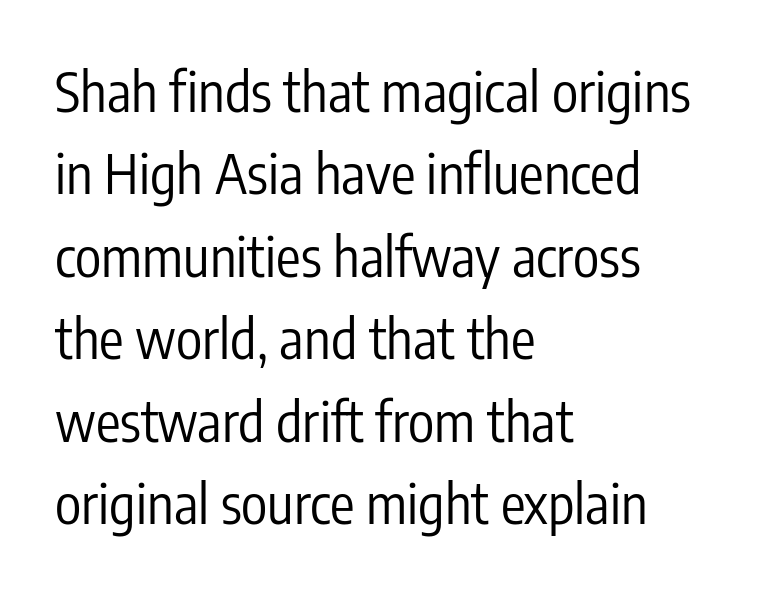
The image shows 55 px regular-weight, condensed sans-serif type, upright; set left-aligned, normal line spacing (1.5x), normal letter spacing, not underlined; low stroke contrast and a medium x-height.
